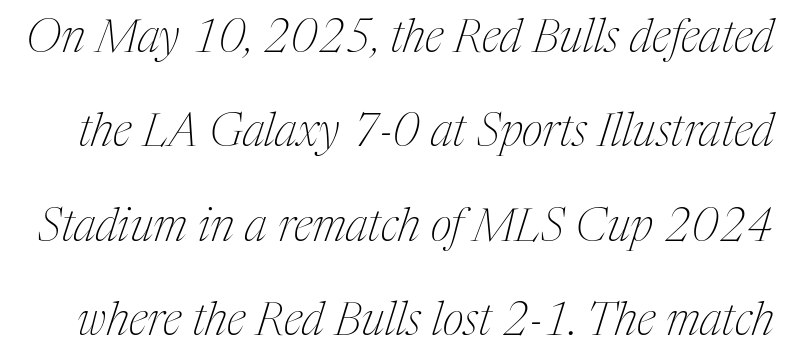
Q: Is the text bold? A: No.
Q: Is the text italic (slanted)? A: Yes, it leans right by about 17 degrees.
Q: Is the typeface a serif or a sans-serif typeface? A: Serif.
Q: Is the text underlined? A: No.
Q: Is the spacing between letters normal or unusually wide? A: Normal.
Q: Is the spacing between lines tight, normal or loose? A: Loose.
Q: Width (condensed, normal, or wide)? A: Condensed.
Q: Stroke contrast? A: Medium.
Q: x-height? A: Medium.
Q: Monospaced? A: No.
